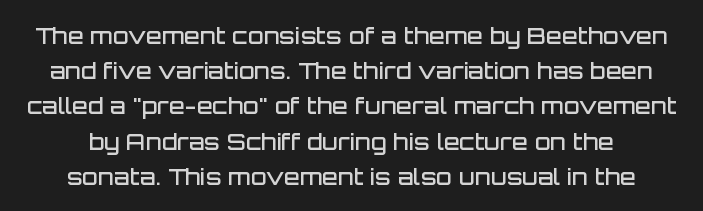
The image shows 23 px text type, upright; set normal line spacing (1.53x), normal letter spacing, not underlined.
